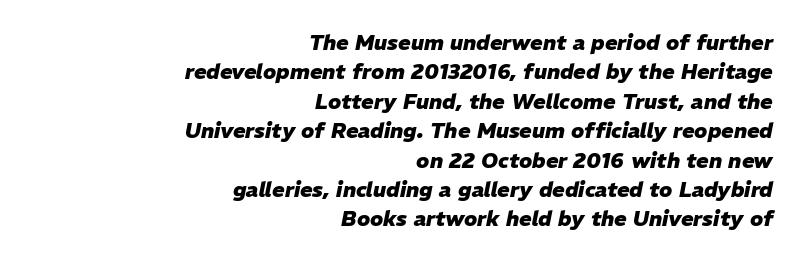
Q: Is the text bold? A: Yes.
Q: Is the text italic (slanted)? A: Yes, it leans right by about 11 degrees.
Q: Is the text underlined? A: No.
Q: How is the paragraph aligned? A: Right-aligned.
Q: Is the spacing between letters normal or unusually wide? A: Normal.
Q: Is the spacing between lines tight, normal or loose? A: Normal.
